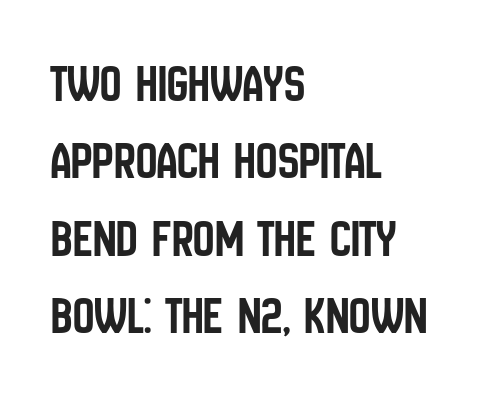
The type is set solid horizontally, with unmodified tracking. Spacing verdict: proportional, widths tailored to each character. This is the regular roman posture of the typeface. The setting favours the left margin, as ordinary paragraphs usually do. Each new line begins a customary step beneath the previous one.
